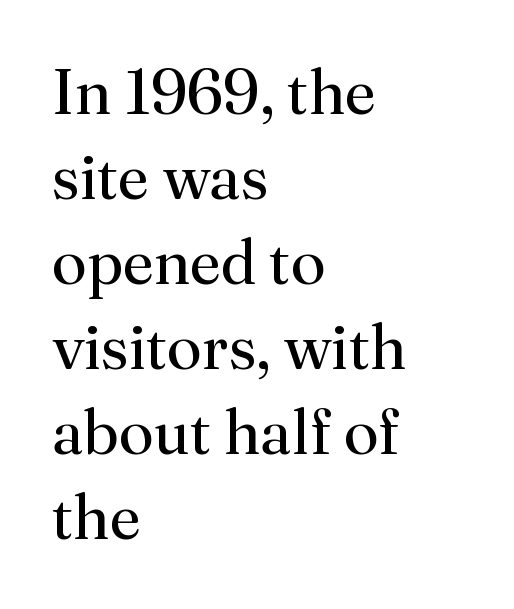
{"serif": "yes", "italic": "no", "bold": "no", "weight": "regular", "width": "normal", "stroke_contrast": "medium", "x_height": "small", "monospaced": "no", "underline": "no", "align": "left", "line_spacing": "normal", "line_spacing_ratio": 1.35, "letter_spacing": "normal", "letter_spacing_em": 0.0, "glyph_px": 63}
